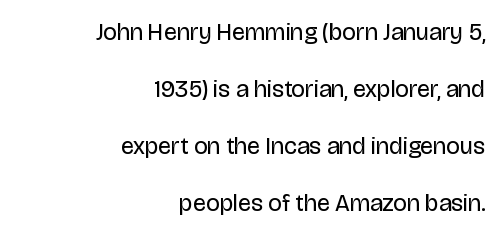
{"italic": "no", "bold": "no", "underline": "no", "align": "right", "line_spacing": "loose", "line_spacing_ratio": 2.38, "letter_spacing": "normal", "letter_spacing_em": 0.0, "glyph_px": 24}
